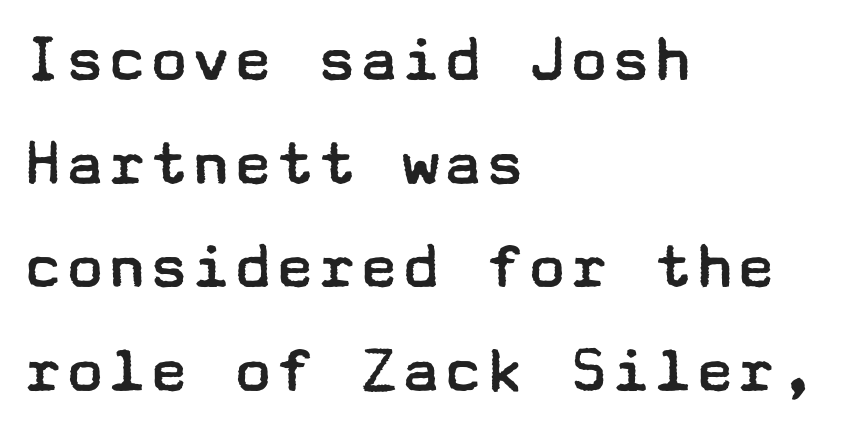
{"serif": "no", "italic": "no", "bold": "no", "weight": "regular", "width": "wide", "stroke_contrast": "low", "x_height": "medium", "underline": "no", "align": "left", "line_spacing": "normal", "line_spacing_ratio": 1.48, "letter_spacing": "normal", "letter_spacing_em": 0.0, "glyph_px": 70}
